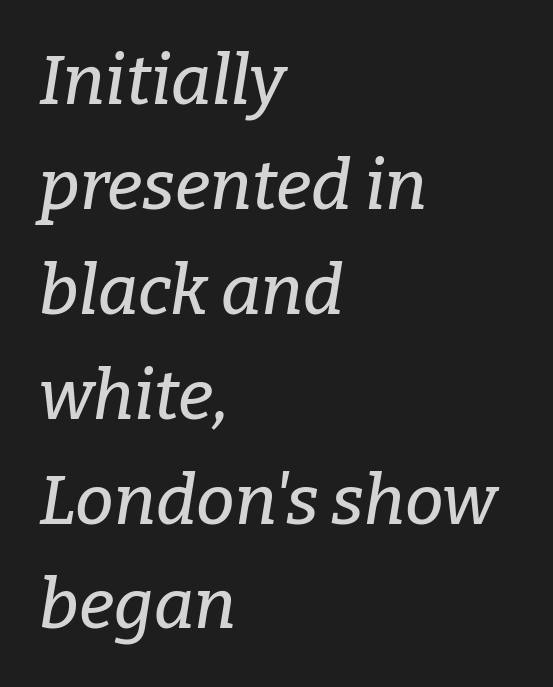
{"serif": "yes", "italic": "yes", "lean": "right", "slant_degrees": 9, "width": "normal", "stroke_contrast": "low", "x_height": "medium", "monospaced": "no", "underline": "no", "align": "left", "line_spacing": "normal", "line_spacing_ratio": 1.52, "letter_spacing": "normal", "letter_spacing_em": 0.0, "glyph_px": 69}
